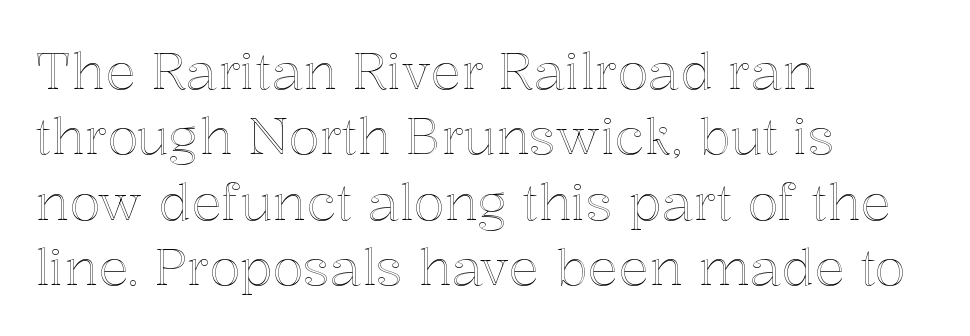
The image shows 51 px text type, upright; set left-aligned, normal line spacing (1.28x), normal letter spacing, not underlined; a medium x-height.
